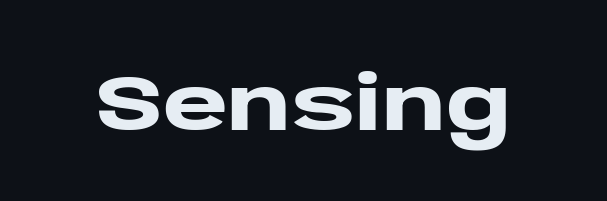
Do the letters lean? They stand straight. Its strokes are broad and dark, the hallmark of bold type. What kind of face is this? One without serifs — a sans. Varying glyph widths throughout — classic text-font behaviour. Descenders hang freely into open space. A typesetter would call this zero additional tracking.
